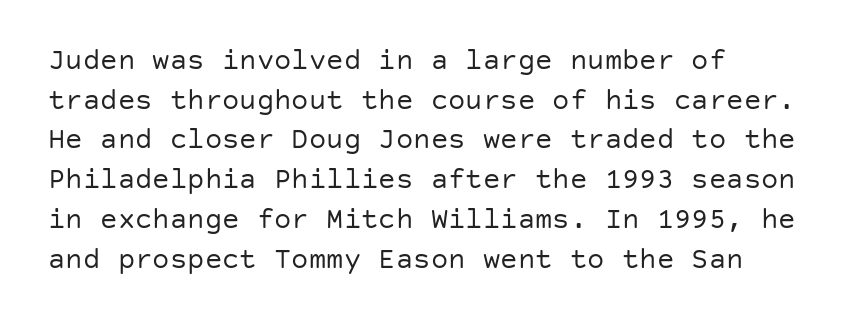
Q: Is the text bold? A: No.
Q: Is the text italic (slanted)? A: No, it is upright.
Q: Is the typeface a serif or a sans-serif typeface? A: Sans-serif.
Q: Is the text underlined? A: No.
Q: How is the paragraph aligned? A: Left-aligned.
Q: Is the spacing between letters normal or unusually wide? A: Normal.
Q: Is the spacing between lines tight, normal or loose? A: Normal.
Q: Width (condensed, normal, or wide)? A: Normal.
Q: Stroke contrast? A: Low.
Q: x-height? A: Large.
